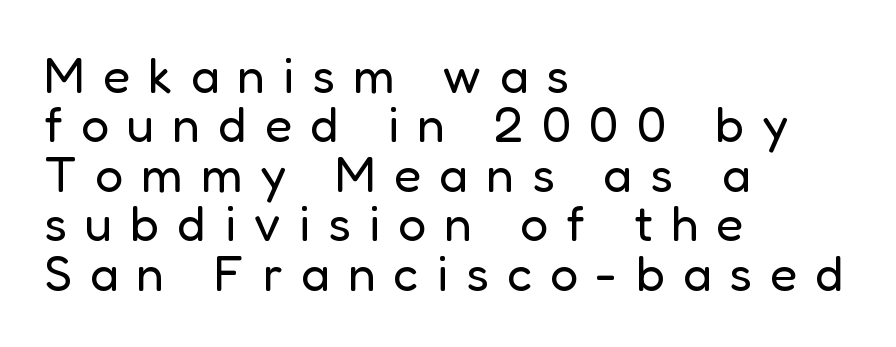
The weight would be labelled regular, book, light, or lighter still. In terms of leading, this rendering errs on the cramped side. The rendering uses natural spacing where letterforms have individual widths. Does the lettering tilt? It doesn't — this is upright. This is sans-serif lettering, the kind often seen on screens and signage.
